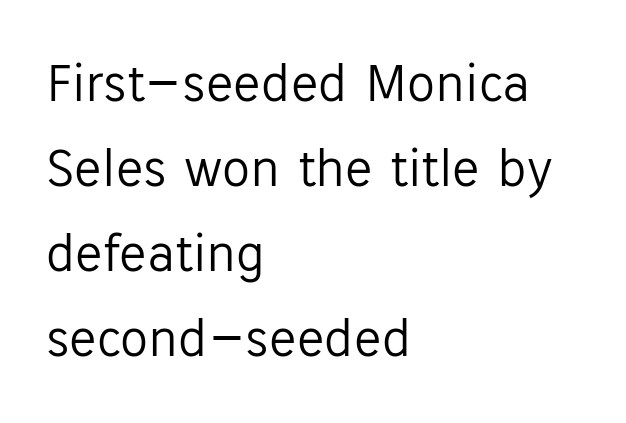
The image shows 56 px light sans-serif type, upright; set left-aligned, normal line spacing (1.52x), normal letter spacing, not underlined; low stroke contrast and a medium x-height.
